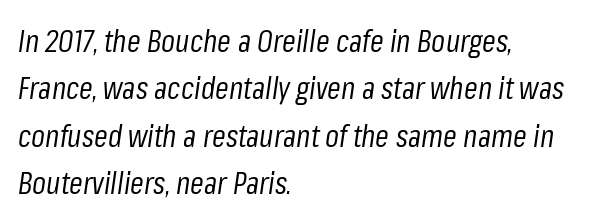
{"italic": "yes", "lean": "right", "slant_degrees": 8, "bold": "no", "weight": "regular", "width": "condensed", "stroke_contrast": "low", "x_height": "medium", "monospaced": "no", "underline": "no", "align": "left", "line_spacing": "normal", "line_spacing_ratio": 1.53, "letter_spacing": "normal", "letter_spacing_em": 0.0, "glyph_px": 31}
